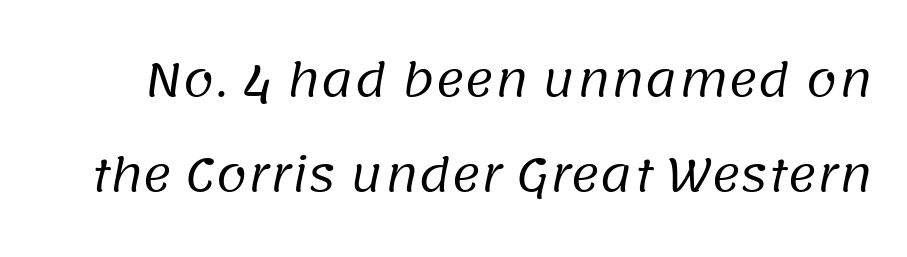
Q: Is the text bold? A: No.
Q: Is the typeface a serif or a sans-serif typeface? A: Sans-serif.
Q: Is the text underlined? A: No.
Q: Is the spacing between letters normal or unusually wide? A: Normal.
Q: Is the spacing between lines tight, normal or loose? A: Loose.
Q: Width (condensed, normal, or wide)? A: Normal.
Q: Stroke contrast? A: Low.
Q: x-height? A: Large.
Q: Monospaced? A: No.
